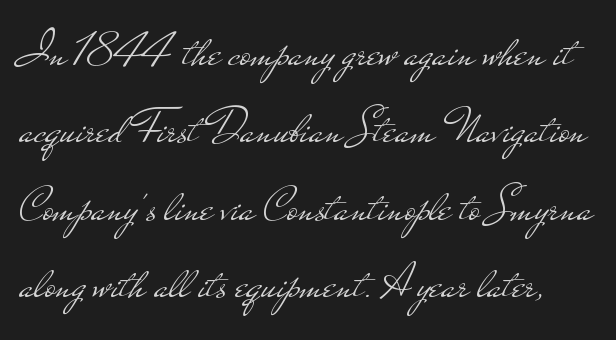
Nothing heavy about these letters — not bold at all. Students, note that the glyphs here touch the page at normal intervals. Honestly, there is no underline to notice here at all. Nope, no serifs anywhere on these letters.
